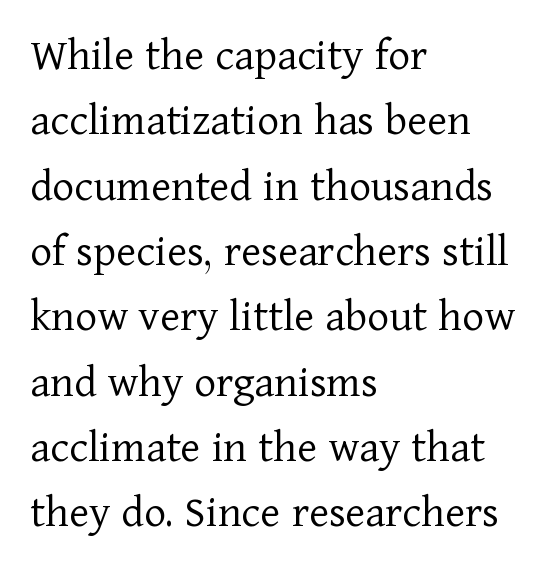
These lines stack with their left ends in a neat column. The face used here is proportionally spaced, like ordinary book or web type. In terms of leading, this rendering sits right in the middle. The type sits square on the baseline with zero lean. Students, note that the glyphs here touch the page at normal intervals.
